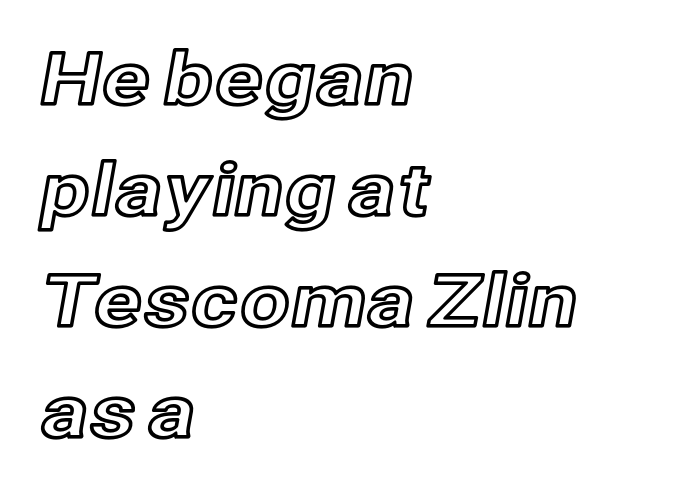
{"width": "normal", "x_height": "medium", "monospaced": "no", "underline": "no", "align": "left", "line_spacing": "normal", "line_spacing_ratio": 1.54, "letter_spacing": "normal", "letter_spacing_em": 0.0, "glyph_px": 72}
